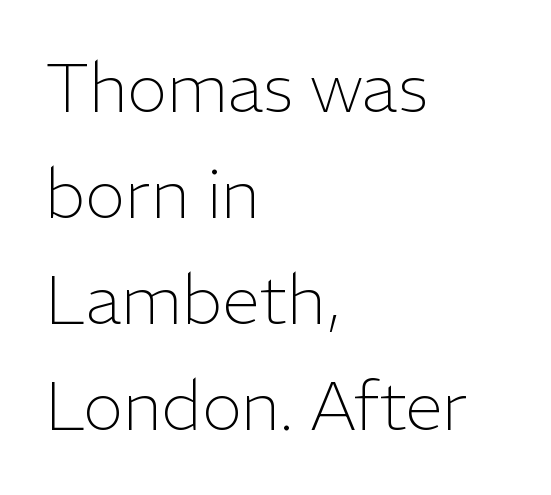
{"serif": "no", "italic": "no", "bold": "no", "weight": "light", "width": "normal", "stroke_contrast": "low", "x_height": "medium", "monospaced": "no", "underline": "no", "align": "left", "line_spacing": "normal", "line_spacing_ratio": 1.56, "letter_spacing": "normal", "letter_spacing_em": 0.0, "glyph_px": 68}
